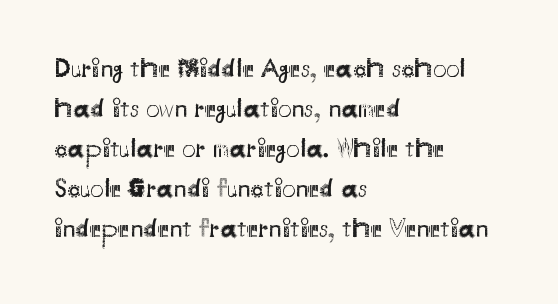
Italic: no, the glyphs are upright roman. Observe the ordinary spacing: letters are neighbours, not strangers. Line spacing here is normal. The zone under the glyphs is completely vacant. These lines stack with their left ends in a neat column.
